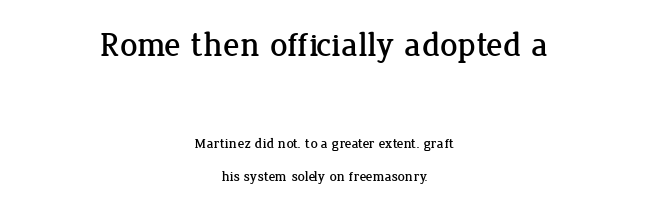
Q: Is the text italic (slanted)? A: No, it is upright.
Q: Is the typeface a serif or a sans-serif typeface? A: Serif.
Q: Is the text underlined? A: No.
Q: How is the paragraph aligned? A: Centered.
Q: Is the spacing between letters normal or unusually wide? A: Normal.
Q: Is the spacing between lines tight, normal or loose? A: Loose.
Q: Which block of text is set in a larger size, the first (top) or the second (bottom)? A: The first (top) one.
Q: Width (condensed, normal, or wide)? A: Normal.
Q: Stroke contrast? A: Low.
Q: x-height? A: Medium.
Q: Monospaced? A: No.
